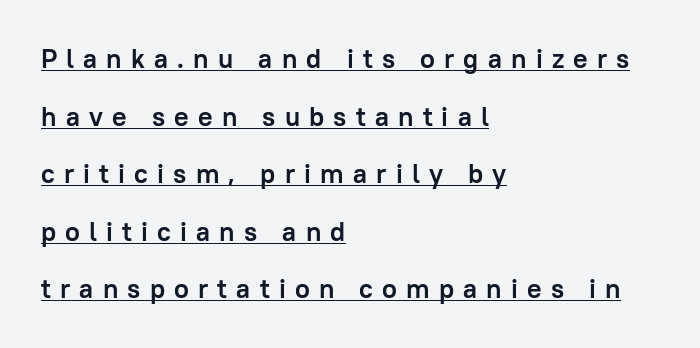
Q: Is the text bold? A: Yes.
Q: Is the text italic (slanted)? A: No, it is upright.
Q: Is the text underlined? A: Yes.
Q: How is the paragraph aligned? A: Left-aligned.
Q: Is the spacing between letters normal or unusually wide? A: Unusually wide.
Q: Is the spacing between lines tight, normal or loose? A: Loose.
